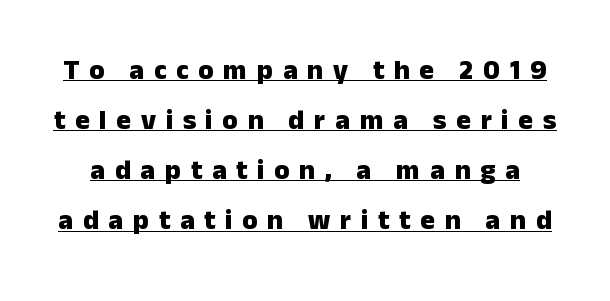
The image shows 28 px heavy sans-serif type, upright; set line spacing 1.79x, unusually wide letter spacing (+0.34 em), underlined; low stroke contrast and a medium x-height.
